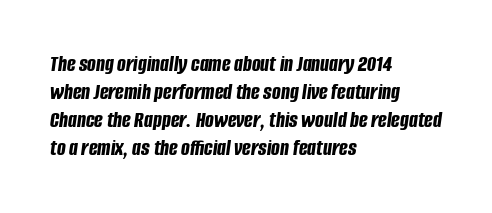
{"italic": "yes", "lean": "right", "slant_degrees": 8, "bold": "yes", "underline": "no", "align": "left", "line_spacing_ratio": 1.22, "letter_spacing": "normal", "letter_spacing_em": 0.0, "glyph_px": 23}
